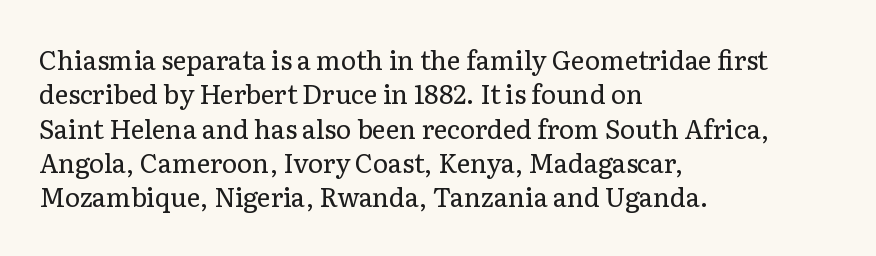
Leftover space on each line is placed entirely after the last word. Notice how the stems are strictly vertical — no italics here. The rendering uses a moderate line-height, typical for paragraphs. Underlining? Definitely not there. A light-to-regular cut is what we see here.
